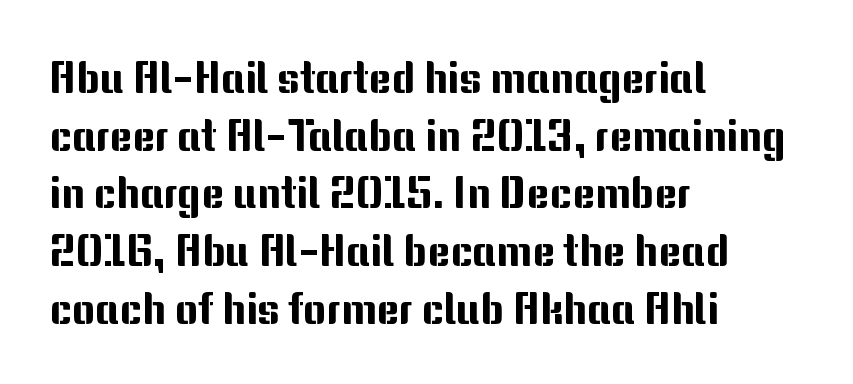
Does the lettering tilt? It doesn't — this is upright. Successive baselines arrive at the customary interval. Short and long lines alike share a common starting point at left. The passage shown is not underscored anywhere. The line texture is even and compact thanks to regular tracking.
